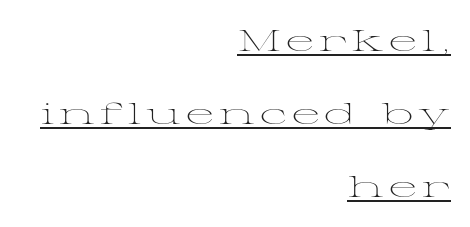
Q: Is the text bold? A: No.
Q: Is the text italic (slanted)? A: No, it is upright.
Q: Is the typeface a serif or a sans-serif typeface? A: Serif.
Q: Is the text underlined? A: Yes.
Q: How is the paragraph aligned? A: Right-aligned.
Q: Is the spacing between lines tight, normal or loose? A: Loose.
Q: Width (condensed, normal, or wide)? A: Wide.
Q: Stroke contrast? A: Medium.
Q: x-height? A: Medium.
Q: Monospaced? A: No.
